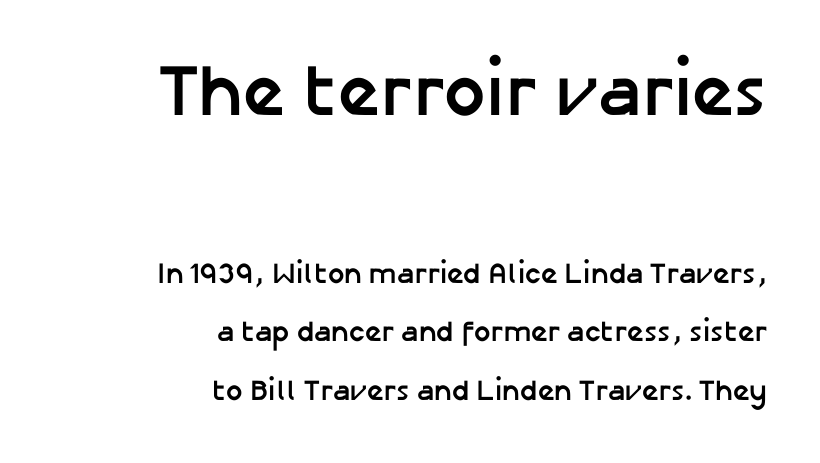
The image shows 73 px semibold sans-serif type, upright; set right-aligned, loose line spacing (2.01x), normal letter spacing, not underlined; the first (top) block is 2.52x larger; low stroke contrast and a medium x-height.
